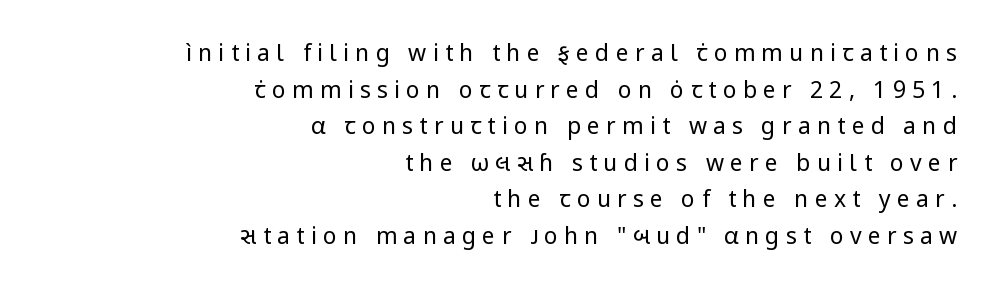
Notice how the passage keeps a crisp vertical edge on the right only. You can tell it's not italic because the verticals are truly vertical. If you measured baseline to baseline, you'd find a middling distance. Between one letter and the next there's a generous, obvious gap. The specimen omits any rule beneath the text block's lines. Heft: none added — not bold.
